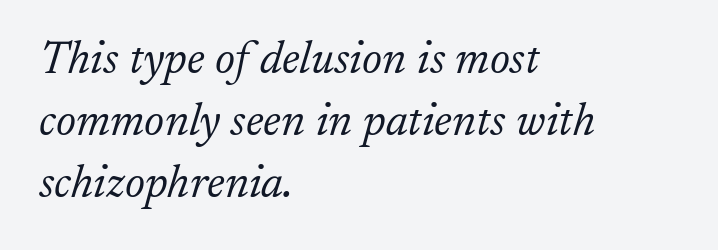
The image shows 46 px light serif type, italic (leaning right); set left-aligned, normal line spacing (1.35x), normal letter spacing, not underlined; low stroke contrast and a small x-height.
